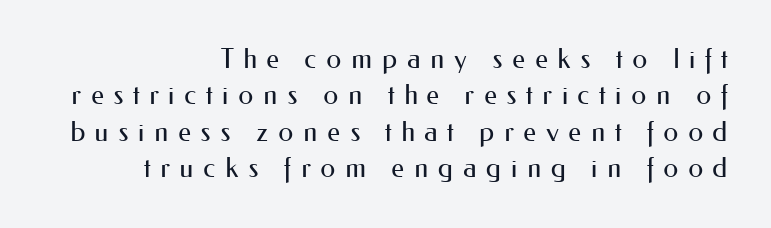
Q: Is the text bold? A: No.
Q: Is the text italic (slanted)? A: No, it is upright.
Q: Is the text underlined? A: No.
Q: How is the paragraph aligned? A: Right-aligned.
Q: Is the spacing between letters normal or unusually wide? A: Unusually wide.
Q: Is the spacing between lines tight, normal or loose? A: Normal.
